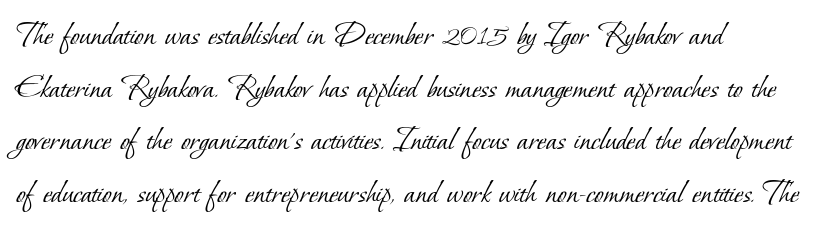
What kind of face is this? One with serifs. The rendering uses natural spacing where letterforms have individual widths. Short note: letters normally spaced. The weight would be labelled regular, book, light, or lighter still. A typesetter would call this leading conventional body-copy spacing.
